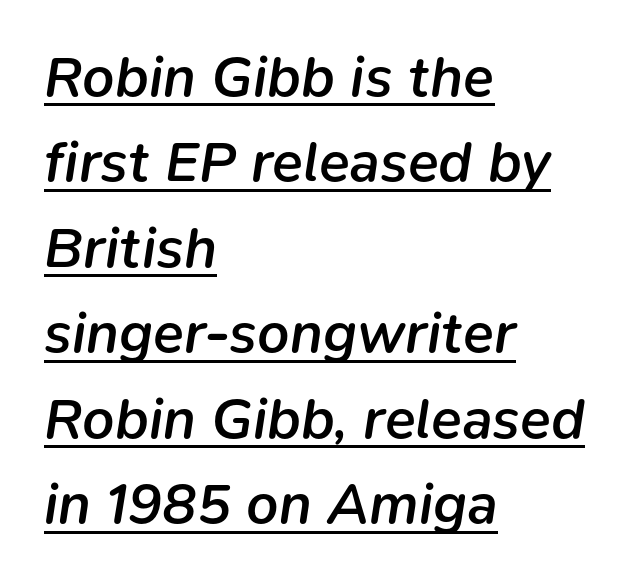
Q: Is the text bold? A: Semi-bold.
Q: Is the text italic (slanted)? A: Yes, it leans right by about 9 degrees.
Q: Is the text underlined? A: Yes.
Q: How is the paragraph aligned? A: Left-aligned.
Q: Is the spacing between letters normal or unusually wide? A: Normal.
Q: Is the spacing between lines tight, normal or loose? A: Normal.
Q: Width (condensed, normal, or wide)? A: Normal.
Q: Stroke contrast? A: Low.
Q: x-height? A: Medium.
Q: Monospaced? A: No.
